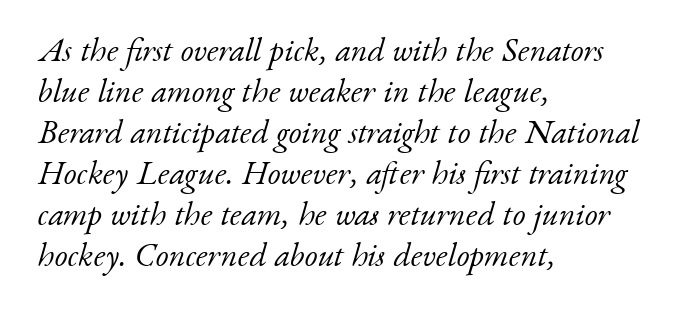
{"serif": "yes", "italic": "yes", "lean": "right", "slant_degrees": 17, "bold": "no", "weight": "light", "width": "normal", "stroke_contrast": "low", "x_height": "small", "monospaced": "no", "underline": "no", "align": "left", "line_spacing_ratio": 1.24, "letter_spacing": "normal", "letter_spacing_em": 0.0, "glyph_px": 33}
